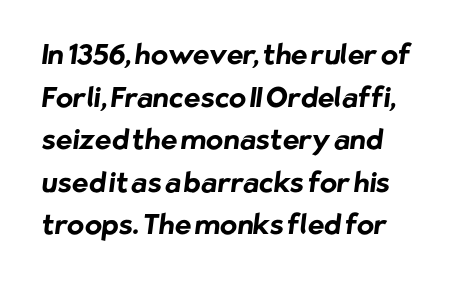
Q: Is the text bold? A: Yes.
Q: Is the typeface a serif or a sans-serif typeface? A: Sans-serif.
Q: Is the text underlined? A: No.
Q: Is the spacing between letters normal or unusually wide? A: Normal.
Q: Is the spacing between lines tight, normal or loose? A: Normal.
Q: Width (condensed, normal, or wide)? A: Normal.
Q: Stroke contrast? A: Low.
Q: x-height? A: Medium.
Q: Monospaced? A: No.
